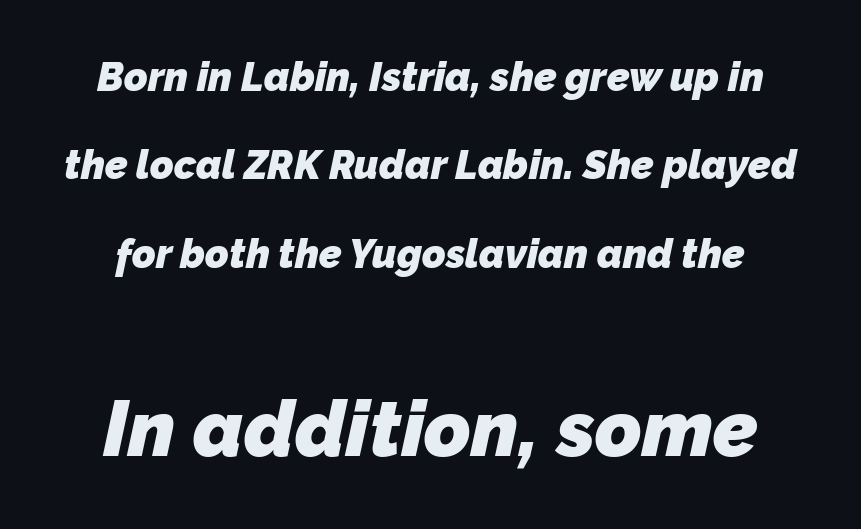
The image shows 79 px heavy sans-serif type; set loose line spacing (2.21x), normal letter spacing, not underlined; the second (bottom) block is 1.98x larger; low stroke contrast and a medium x-height.
